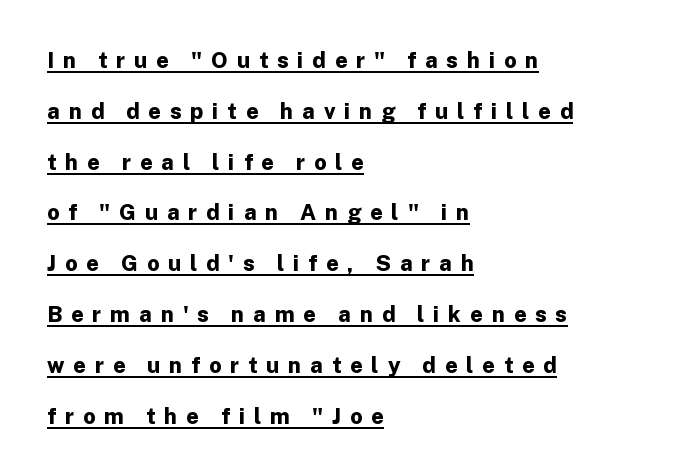
This rendering widens character spacing well past its baseline value. These lines carry a lot of weight — the face is fully bold. This rendering uses left alignment, leaving the right contour irregular. A typesetter would call this leading open, well beyond the default. Ascenders rise straight up at ninety degrees. These characters rest on top of a visible drawn line.
